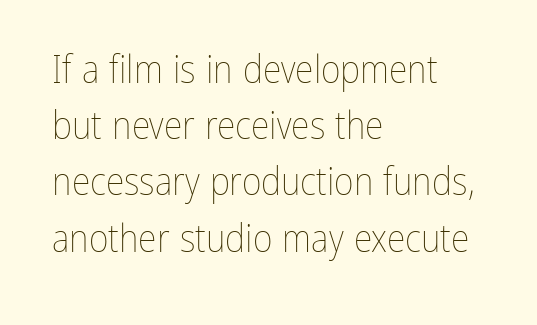
One-word summary of the alignment: left. A typesetter would call this proportional, since set widths differ per character. The lines sit at an ordinary, default distance from one another. The characters are drawn with everyday or finer stroke widths. Check under the words: just untouched page.
